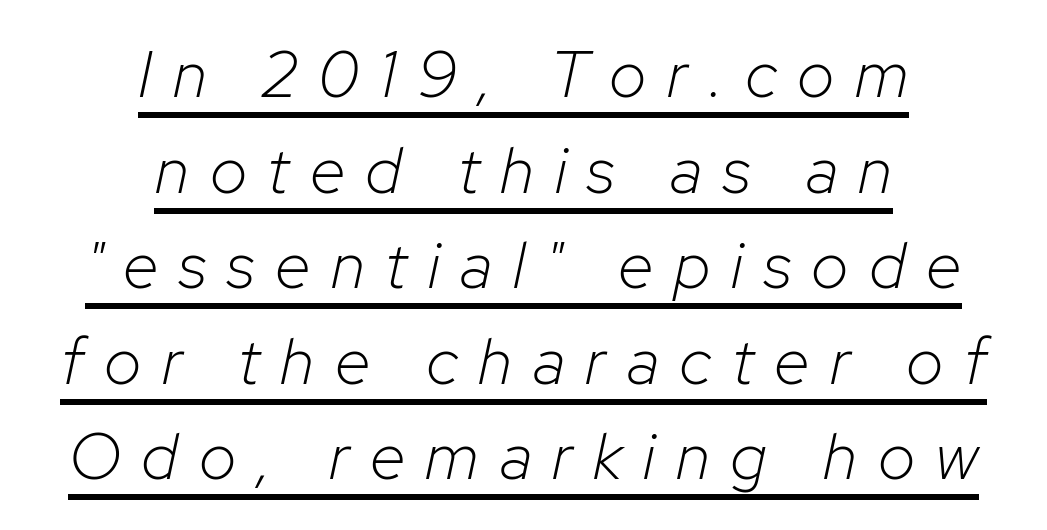
Here the designer chose a conventional face with non-uniform glyph widths. Designer's note — italics engaged. The font sits on the lighter half of the weight spectrum, regular included. Quick note: underline on. Vertically, the passage feels balanced, rows spaced as you'd expect.
